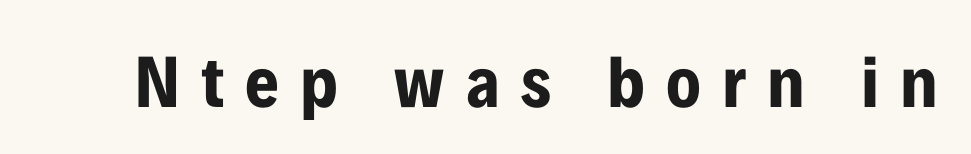
No italicization has been applied; the sample stays upright. The rendering inserts visible extra space after every character. Heavy, bold letterforms. Think of a printed novel: that variable character pitch is what you see here. This sample uses a sans-serif face. Anything drawn beneath the words? Only blank space.
